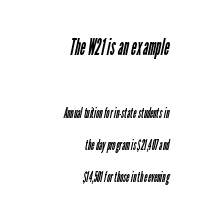
{"bold": "no", "underline": "no", "align": "right", "line_spacing": "loose", "line_spacing_ratio": 2.28, "letter_spacing": "normal", "letter_spacing_em": 0.0, "larger_block": "first", "size_ratio": 1.64, "glyph_px": 23}
